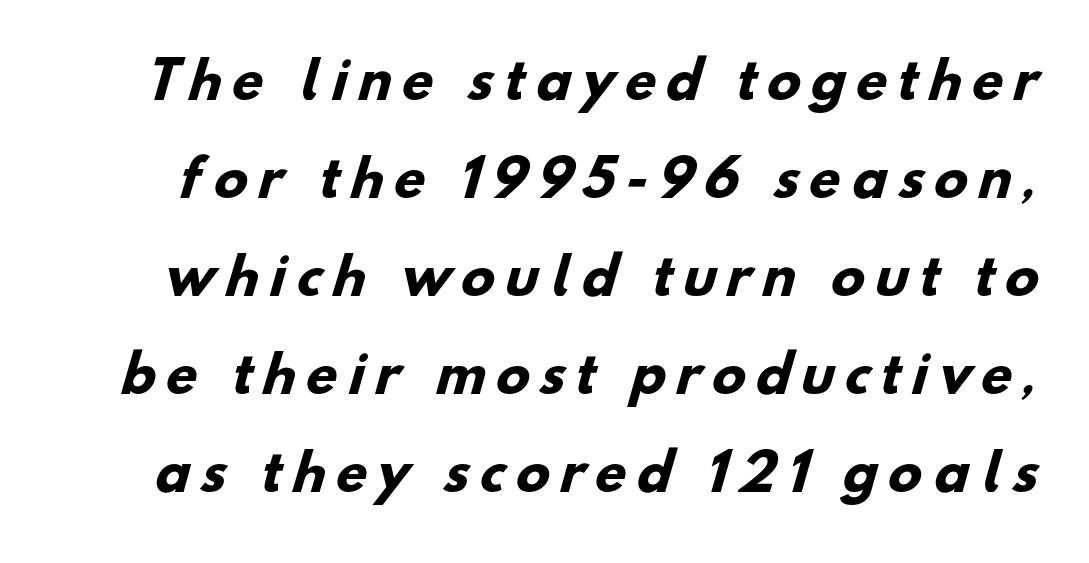
Loosely led — the rows are spread out. Each letter keeps its own natural width here, so spacing adapts to shape. The specimen omits any rule beneath the text block's lines. Letter spacing: wide. You can tell from the bare stems that sans-serif type was used. These words are printed bold, with thick strokes throughout.
